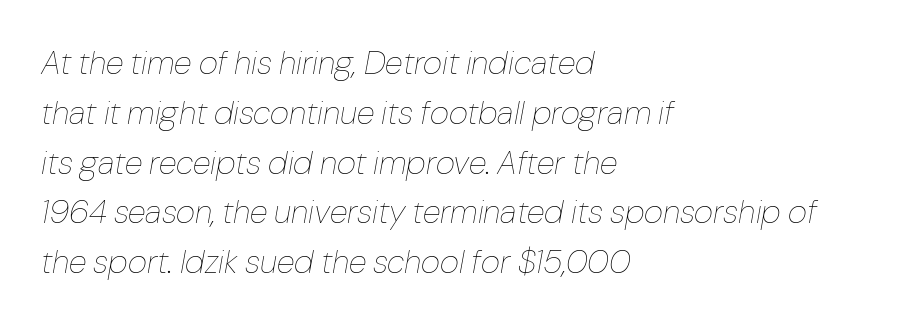
{"italic": "yes", "lean": "right", "slant_degrees": 10, "bold": "no", "weight": "thin", "width": "normal", "stroke_contrast": "low", "x_height": "medium", "monospaced": "no", "underline": "no", "align": "left", "line_spacing": "normal", "line_spacing_ratio": 1.51, "letter_spacing": "normal", "letter_spacing_em": 0.0, "glyph_px": 33}
